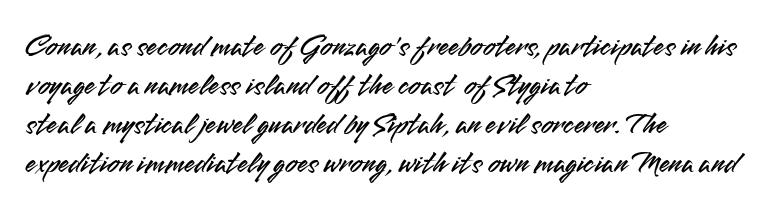
The image shows 31 px sans-serif type; set left-aligned, normal line spacing (1.26x), normal letter spacing, not underlined; medium stroke contrast and a small x-height.
